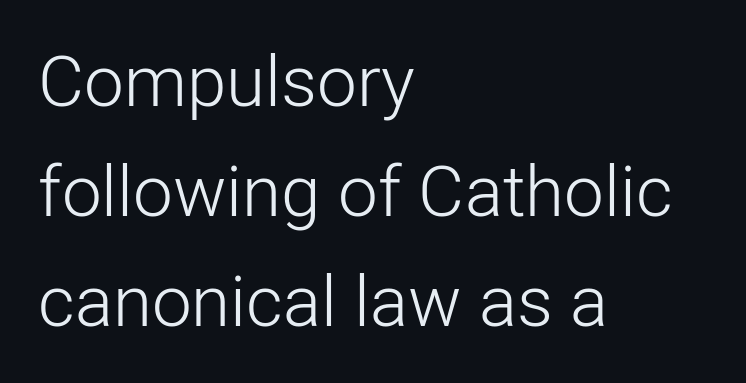
{"serif": "no", "italic": "no", "bold": "no", "weight": "light", "width": "normal", "stroke_contrast": "low", "x_height": "medium", "monospaced": "no", "underline": "no", "align": "left", "line_spacing": "normal", "line_spacing_ratio": 1.55, "letter_spacing": "normal", "letter_spacing_em": 0.0, "glyph_px": 71}
